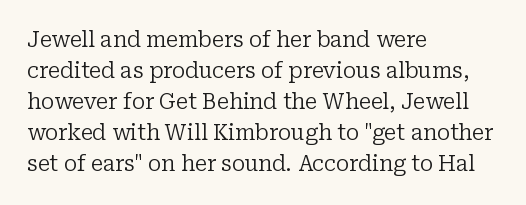
{"italic": "no", "bold": "no", "underline": "no", "align": "left", "line_spacing": "normal", "line_spacing_ratio": 1.48, "letter_spacing": "normal", "letter_spacing_em": 0.0, "glyph_px": 21}
